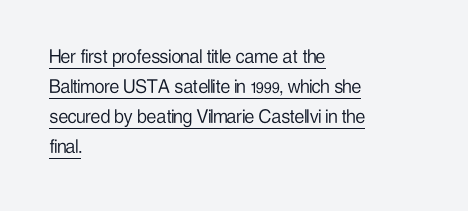
{"italic": "no", "bold": "no", "underline": "yes", "align": "left", "line_spacing": "normal", "line_spacing_ratio": 1.37, "letter_spacing": "normal", "letter_spacing_em": 0.0, "glyph_px": 22}
